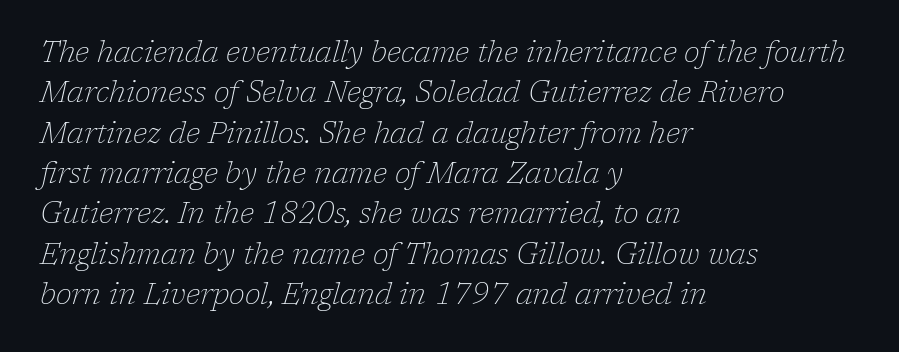
The image shows 29 px thin serif type, italic (leaning right); set left-aligned, normal line spacing (1.39x), normal letter spacing, not underlined; low stroke contrast and a medium x-height.
